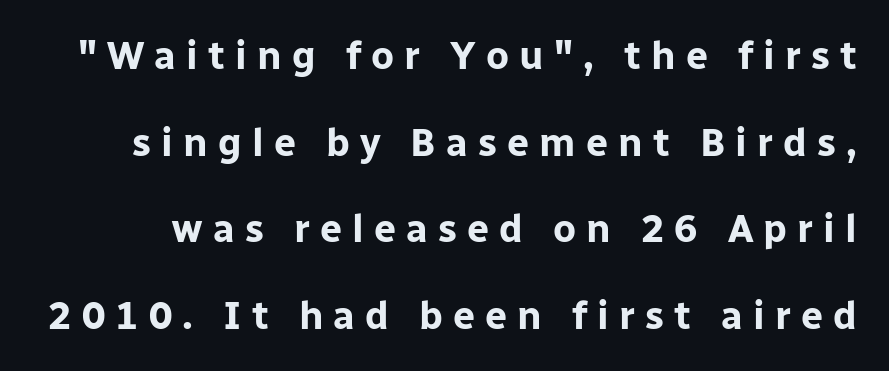
{"serif": "no", "italic": "no", "bold": "yes", "weight": "bold", "width": "normal", "stroke_contrast": "low", "x_height": "medium", "monospaced": "no", "underline": "no", "line_spacing": "loose", "line_spacing_ratio": 2.22, "letter_spacing": "wide", "letter_spacing_em": 0.26, "glyph_px": 39}
